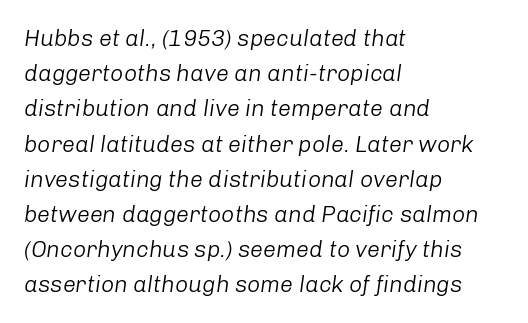
The face looks like a standard text weight, possibly lighter. It's the slanting kind of type. Where is the straight margin? On the left. Plain, unruled lines of type. Horizontal bands of white between lines are of average thickness. Compared with typical body copy, the letter spacing here is the same.
